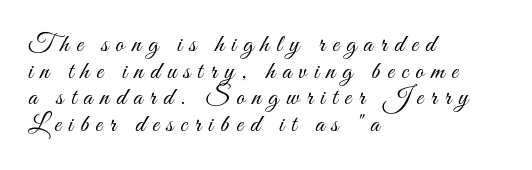
Q: Is the text bold? A: No.
Q: Is the text italic (slanted)? A: Yes.
Q: Is the text underlined? A: No.
Q: How is the paragraph aligned? A: Left-aligned.
Q: Is the spacing between letters normal or unusually wide? A: Unusually wide.
Q: Is the spacing between lines tight, normal or loose? A: Tight.
